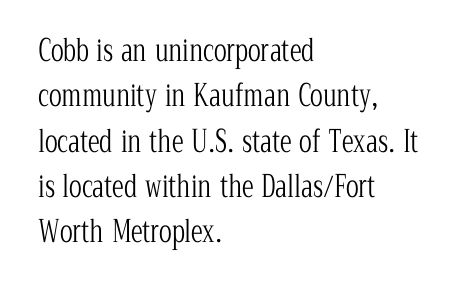
{"serif": "yes", "italic": "no", "bold": "no", "weight": "light", "width": "condensed", "stroke_contrast": "low", "x_height": "medium", "monospaced": "no", "underline": "no", "align": "left", "line_spacing": "normal", "line_spacing_ratio": 1.51, "letter_spacing": "normal", "letter_spacing_em": 0.0, "glyph_px": 30}
